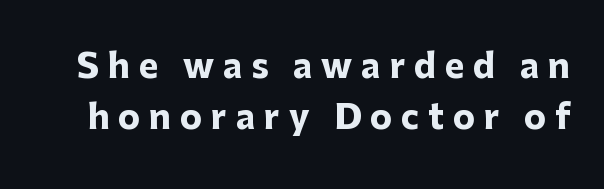
The lettering stays uniformly vertical, giving the passage a roman look. A typesetter would call this proportional, since set widths differ per character. The baseline area is clear. Heft: maximum for text — a bold. These lines have a slow, spaced-out rhythm from letter to letter.
